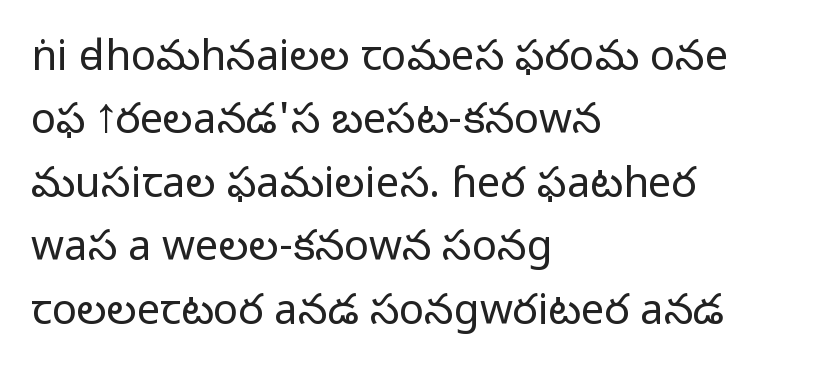
Q: Is the text bold? A: No.
Q: Is the text italic (slanted)? A: No, it is upright.
Q: Is the typeface a serif or a sans-serif typeface? A: Sans-serif.
Q: Is the text underlined? A: No.
Q: How is the paragraph aligned? A: Left-aligned.
Q: Is the spacing between letters normal or unusually wide? A: Normal.
Q: Is the spacing between lines tight, normal or loose? A: Normal.
Q: Width (condensed, normal, or wide)? A: Normal.
Q: Stroke contrast? A: Low.
Q: x-height? A: Medium.
Q: Monospaced? A: No.
